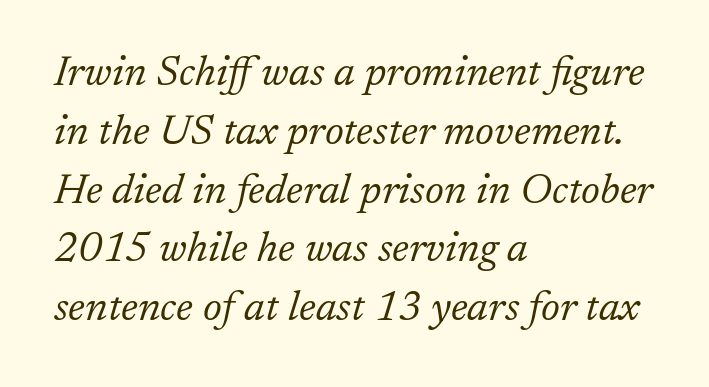
{"serif": "yes", "italic": "yes", "lean": "right", "slant_degrees": 17, "bold": "no", "weight": "light", "width": "normal", "stroke_contrast": "low", "x_height": "medium", "monospaced": "no", "underline": "no", "align": "left", "line_spacing": "normal", "line_spacing_ratio": 1.4, "letter_spacing": "normal", "letter_spacing_em": 0.0, "glyph_px": 42}
